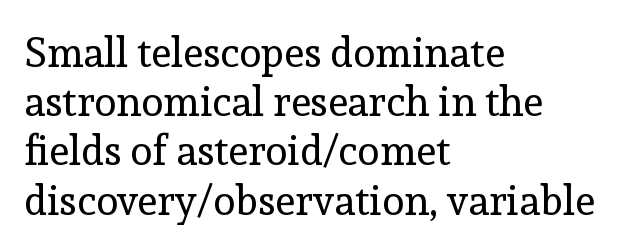
Do the characters align in a grid? No, the font is proportional. Compared with typical body copy, the letter spacing here is the same. The glyphs are unaccompanied by any horizontal stroke below them. These lines stack with their left ends in a neat column.
